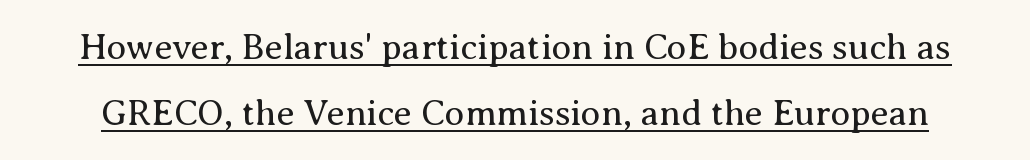
Q: Is the text bold? A: No.
Q: Is the text italic (slanted)? A: No, it is upright.
Q: Is the typeface a serif or a sans-serif typeface? A: Serif.
Q: Is the text underlined? A: Yes.
Q: Is the spacing between letters normal or unusually wide? A: Normal.
Q: Width (condensed, normal, or wide)? A: Normal.
Q: Stroke contrast? A: Medium.
Q: x-height? A: Medium.
Q: Monospaced? A: No.
